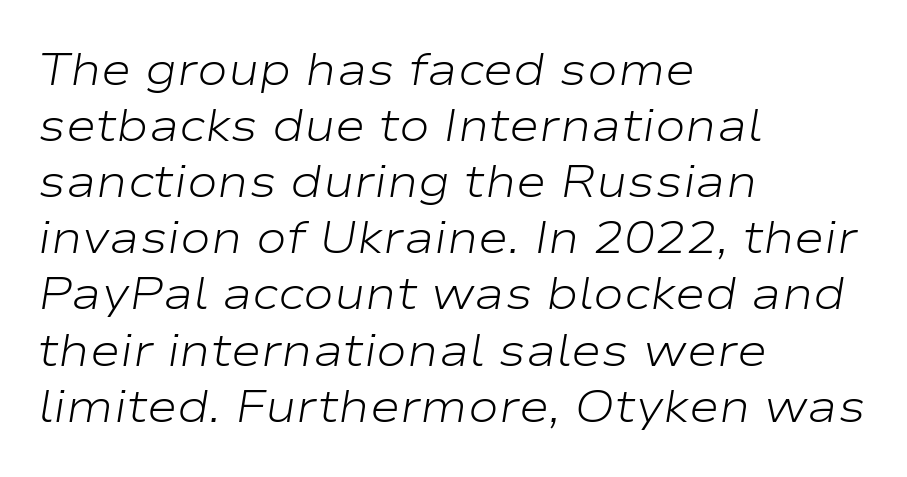
Compared with a centered layout, this one pins lines to the left instead. Character widths vary here, with narrow letters taking less room than wide ones. Slanted lettering throughout. Only glyphs here, with clear space below each row. Between one letter and the next there's only the usual sliver of space.
